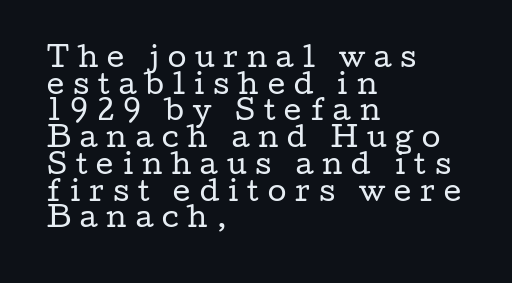
{"italic": "no", "bold": "no", "underline": "no", "align": "left", "line_spacing": "tight", "line_spacing_ratio": 0.99, "letter_spacing": "wide", "letter_spacing_em": 0.33, "glyph_px": 27}
